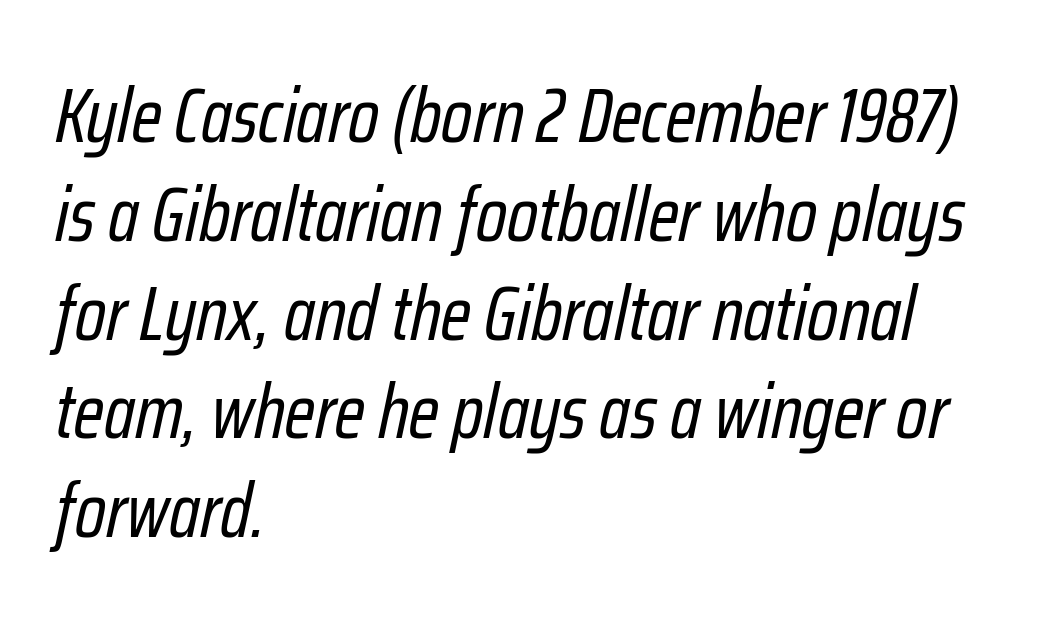
The image shows 76 px regular-weight, condensed type, italic (leaning right); set left-aligned, normal line spacing (1.3x), normal letter spacing, not underlined; low stroke contrast and a medium x-height.
